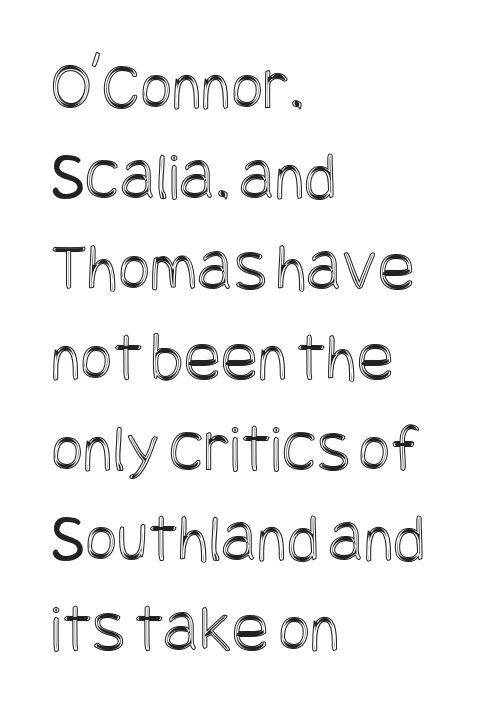
Q: Is the text italic (slanted)? A: No, it is upright.
Q: Is the text underlined? A: No.
Q: How is the paragraph aligned? A: Left-aligned.
Q: Is the spacing between letters normal or unusually wide? A: Normal.
Q: Is the spacing between lines tight, normal or loose? A: Normal.
Q: Width (condensed, normal, or wide)? A: Condensed.
Q: x-height? A: Large.
